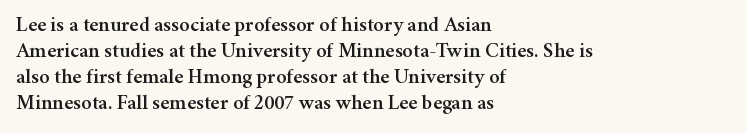
The typesetter chose a ragged-right arrangement here. The type sits square on the baseline with zero lean. There is no visible air inserted between adjacent glyphs. Has an underline been added? It has not.
